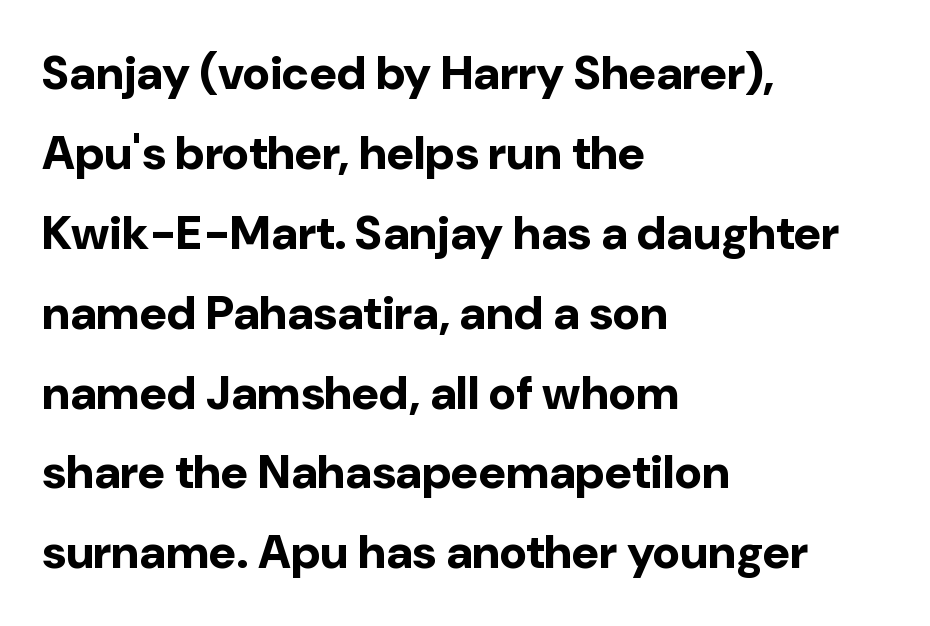
The image shows 47 px bold sans-serif type, upright; set left-aligned, normal line spacing (1.7x), normal letter spacing, not underlined; low stroke contrast and a medium x-height.
